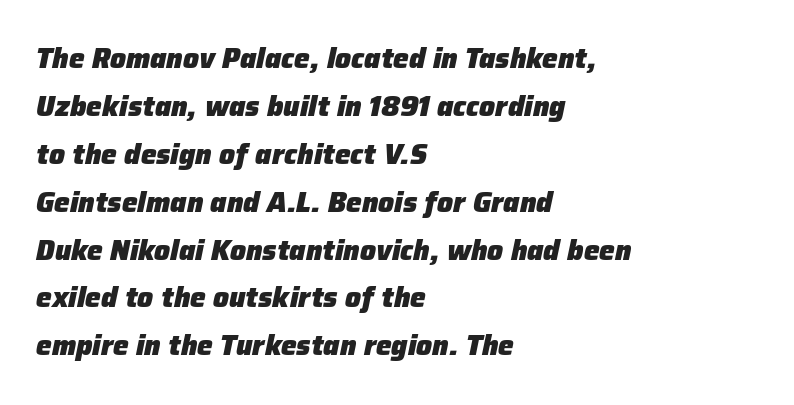
Left-aligned paragraph, ragged on the right. As a designer I'd log this as weight 700, bold. Honestly, there is no underline to notice here at all. Inter-character spacing is left at the font's built-in metrics.
